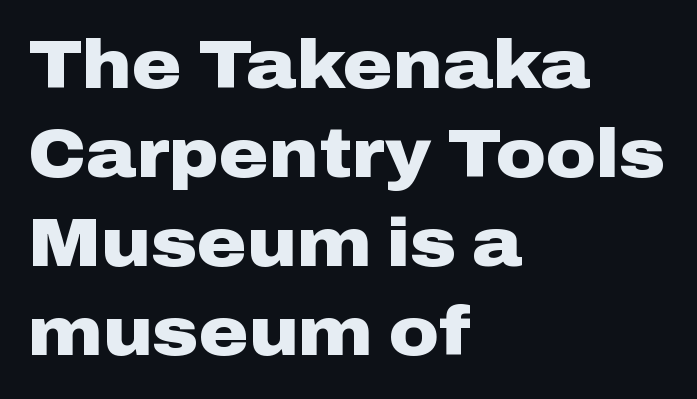
You can tell from the bare stems that sans-serif type was used. The string is rendered with underlining switched off. Quick note: interline space is typical. These lines stack with their left ends in a neat column. The specimen reads as upright at a glance.
